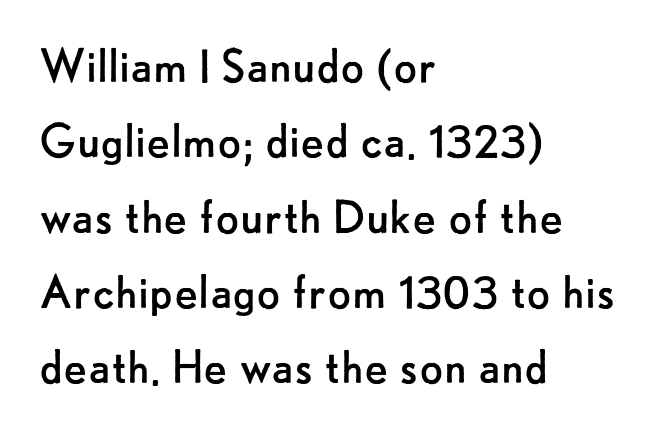
Left-aligned paragraph, ragged on the right. When letters stand straight like this, we call the style roman or upright. Here the designer chose a conventional face with non-uniform glyph widths. Observe the absence of serifs on each vertical stroke in this sample. Words appear dense and cohesive because spacing is normal. The passage shown is not bold in any degree.
